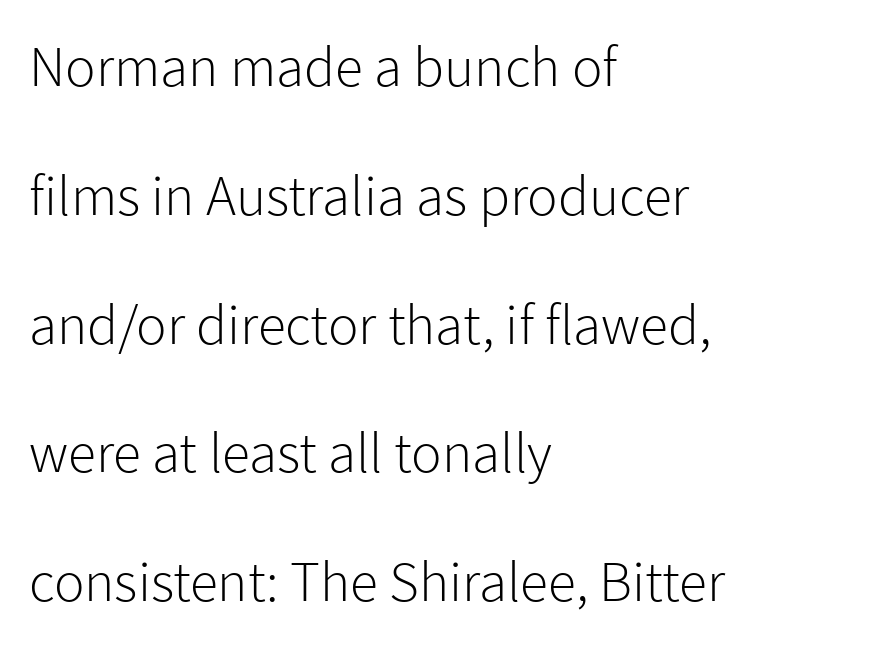
The image shows 57 px light sans-serif type, upright; set left-aligned, loose line spacing (2.26x), normal letter spacing, not underlined; low stroke contrast and a medium x-height.
